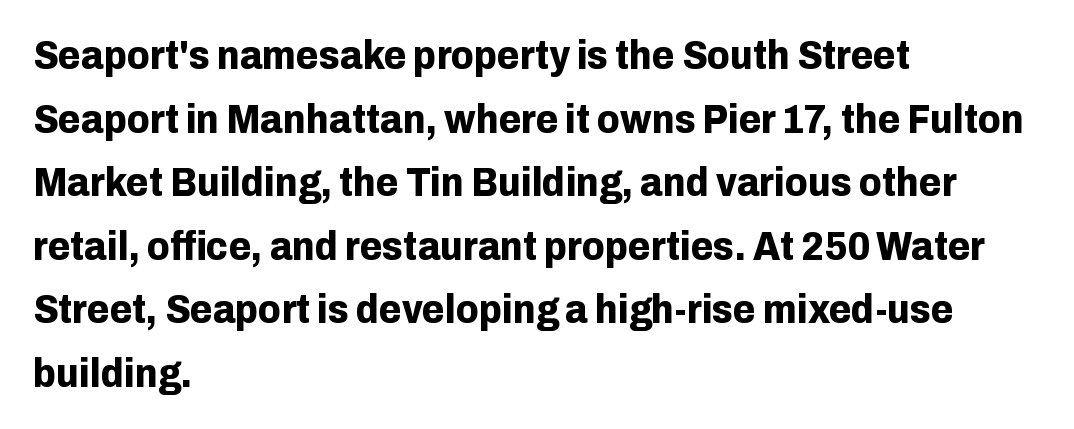
{"serif": "no", "italic": "no", "bold": "yes", "weight": "bold", "width": "normal", "stroke_contrast": "low", "x_height": "medium", "monospaced": "no", "underline": "no", "align": "left", "line_spacing": "normal", "line_spacing_ratio": 1.55, "letter_spacing": "normal", "letter_spacing_em": 0.0, "glyph_px": 41}
